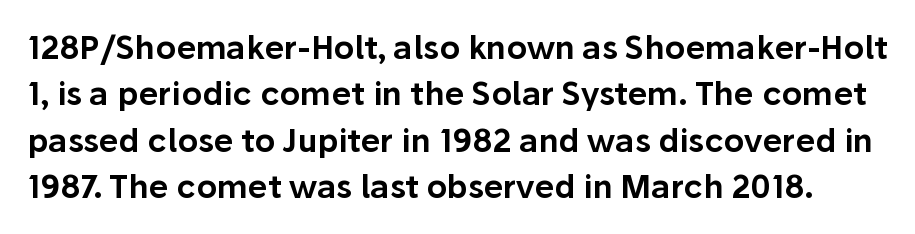
No feet cap the strokes, marking this as sans-serif type. Underlining? Definitely not there. The specimen reads as upright at a glance. The rendering uses natural spacing where letterforms have individual widths. The passage shown has conventional tracking throughout.
